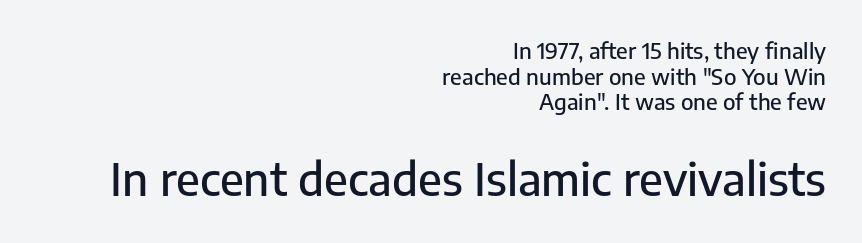
Q: Is the text italic (slanted)? A: No, it is upright.
Q: Is the typeface a serif or a sans-serif typeface? A: Sans-serif.
Q: Is the text underlined? A: No.
Q: How is the paragraph aligned? A: Right-aligned.
Q: Is the spacing between letters normal or unusually wide? A: Normal.
Q: Which block of text is set in a larger size, the first (top) or the second (bottom)? A: The second (bottom) one.
Q: Width (condensed, normal, or wide)? A: Normal.
Q: Stroke contrast? A: Low.
Q: x-height? A: Medium.
Q: Monospaced? A: No.
